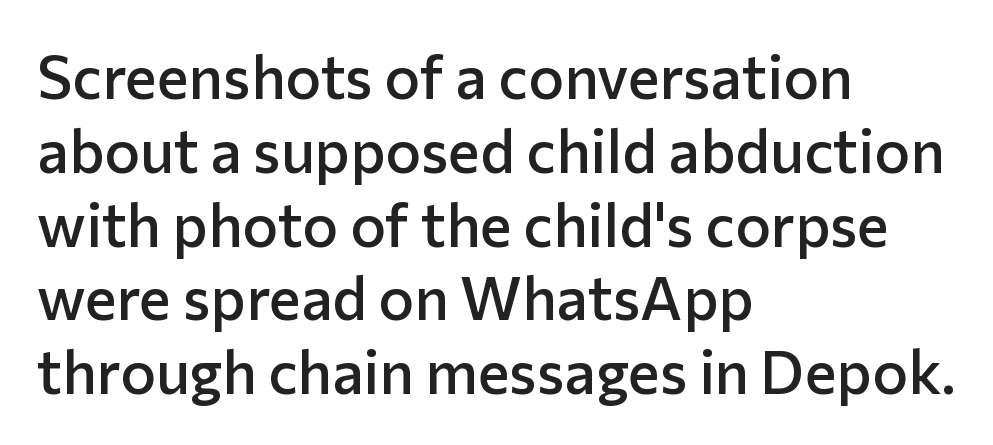
Q: Is the text bold? A: Semi-bold.
Q: Is the text italic (slanted)? A: No, it is upright.
Q: Is the typeface a serif or a sans-serif typeface? A: Sans-serif.
Q: Is the text underlined? A: No.
Q: How is the paragraph aligned? A: Left-aligned.
Q: Is the spacing between letters normal or unusually wide? A: Normal.
Q: Width (condensed, normal, or wide)? A: Normal.
Q: Stroke contrast? A: Low.
Q: x-height? A: Medium.
Q: Monospaced? A: No.
